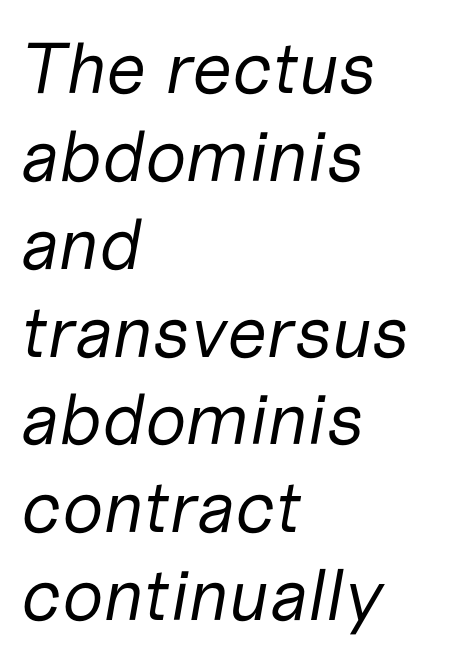
Q: Is the text bold? A: No.
Q: Is the text italic (slanted)? A: Yes, it leans right by about 10 degrees.
Q: Is the text underlined? A: No.
Q: How is the paragraph aligned? A: Left-aligned.
Q: Is the spacing between letters normal or unusually wide? A: Normal.
Q: Width (condensed, normal, or wide)? A: Normal.
Q: Stroke contrast? A: Low.
Q: x-height? A: Medium.
Q: Monospaced? A: No.
